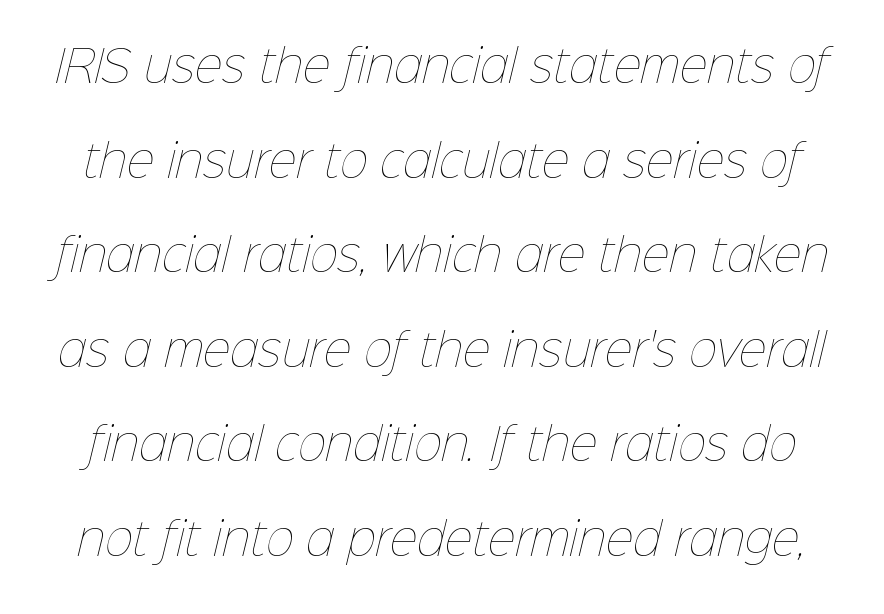
The passage shown is not bold in any degree. Do the characters align in a grid? No, the font is proportional. The foot of each line stays bare and open. Words appear dense and cohesive because spacing is normal. A great deal of white space separates one row of letters from the next.
